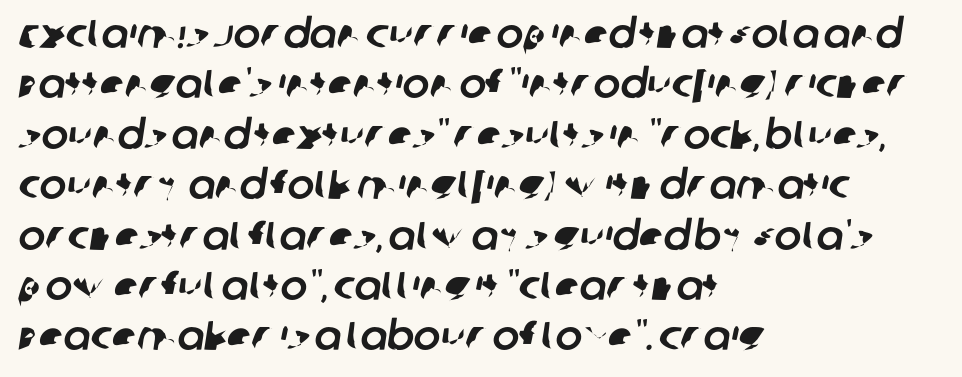
Default kerning and tracking; the words read as compact shapes. Quick note: underline off. Visually the block forms a straight wall on the left and a jagged coastline on the right. The rendering uses natural spacing where letterforms have individual widths.
